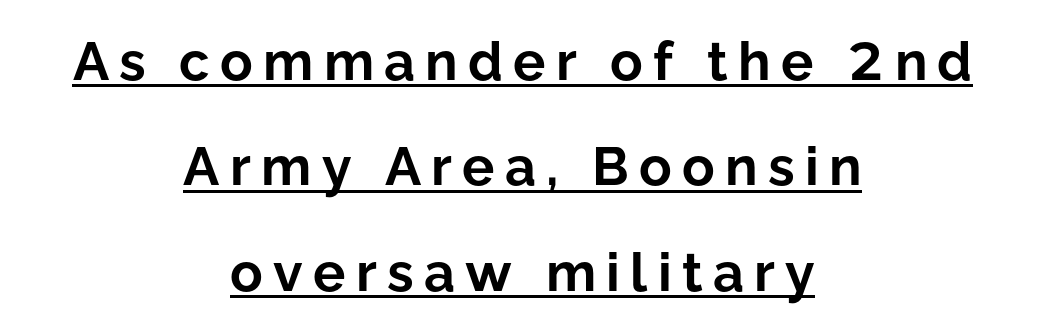
{"serif": "no", "italic": "no", "bold": "yes", "weight": "bold", "width": "normal", "stroke_contrast": "low", "x_height": "medium", "monospaced": "no", "underline": "yes", "align": "center", "line_spacing": "loose", "line_spacing_ratio": 1.95, "glyph_px": 54}
